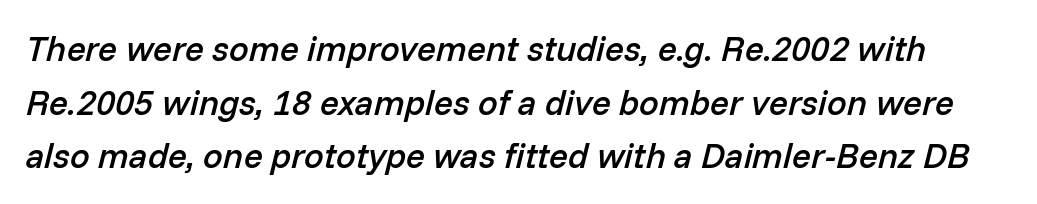
{"italic": "yes", "lean": "right", "slant_degrees": 14, "bold": "semi", "weight": "semibold", "width": "normal", "stroke_contrast": "low", "x_height": "medium", "monospaced": "no", "underline": "no", "line_spacing": "normal", "line_spacing_ratio": 1.53, "letter_spacing": "normal", "letter_spacing_em": 0.0, "glyph_px": 35}
